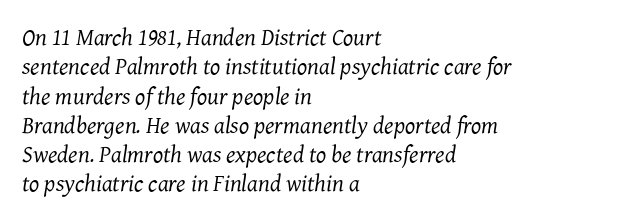
Q: Is the text bold? A: No.
Q: Is the text italic (slanted)? A: Yes, it leans right by about 7 degrees.
Q: Is the text underlined? A: No.
Q: How is the paragraph aligned? A: Left-aligned.
Q: Is the spacing between letters normal or unusually wide? A: Normal.
